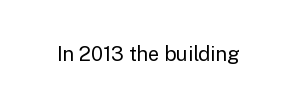
Q: Is the text bold? A: No.
Q: Is the text italic (slanted)? A: No, it is upright.
Q: Is the text underlined? A: No.
Q: Is the spacing between letters normal or unusually wide? A: Normal.
